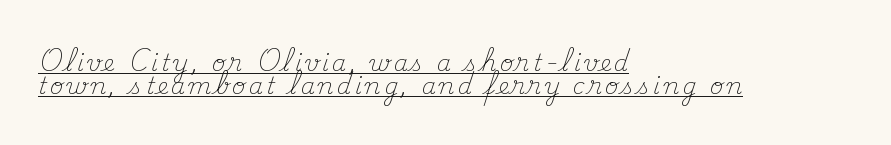
Q: Is the text bold? A: No.
Q: Is the text italic (slanted)? A: Yes.
Q: Is the text underlined? A: Yes.
Q: How is the paragraph aligned? A: Left-aligned.
Q: Is the spacing between lines tight, normal or loose? A: Tight.
